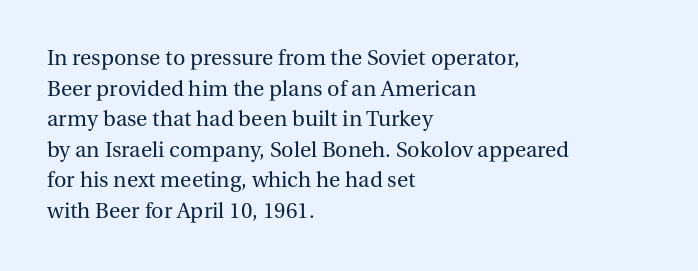
The image shows 23 px text type, upright; set left-aligned, normal line spacing (1.33x), normal letter spacing, not underlined.
